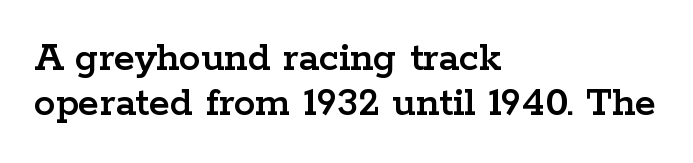
The image shows 43 px wide serif type, upright; set left-aligned, tight line spacing (1.04x), normal letter spacing, not underlined; low stroke contrast and a medium x-height.
